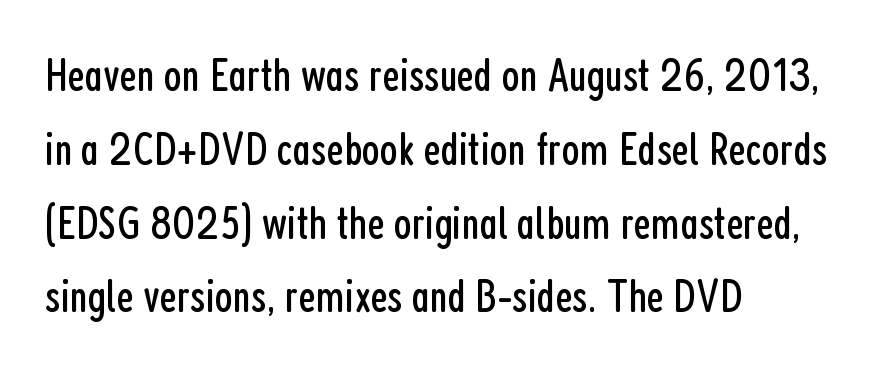
Q: Is the text bold? A: No.
Q: Is the text italic (slanted)? A: No, it is upright.
Q: Is the typeface a serif or a sans-serif typeface? A: Sans-serif.
Q: Is the text underlined? A: No.
Q: How is the paragraph aligned? A: Left-aligned.
Q: Is the spacing between letters normal or unusually wide? A: Normal.
Q: Is the spacing between lines tight, normal or loose? A: Normal.
Q: Width (condensed, normal, or wide)? A: Condensed.
Q: Stroke contrast? A: Low.
Q: x-height? A: Medium.
Q: Monospaced? A: No.
